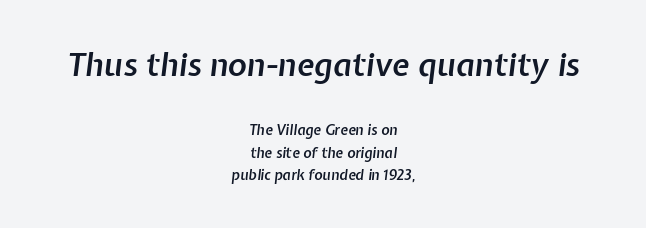
{"italic": "yes", "lean": "right", "slant_degrees": 7, "bold": "semi", "weight": "semibold", "width": "normal", "stroke_contrast": "low", "x_height": "medium", "monospaced": "no", "underline": "no", "align": "center", "line_spacing": "normal", "line_spacing_ratio": 1.63, "letter_spacing": "normal", "letter_spacing_em": 0.0, "larger_block": "first", "size_ratio": 2.29, "glyph_px": 32}
